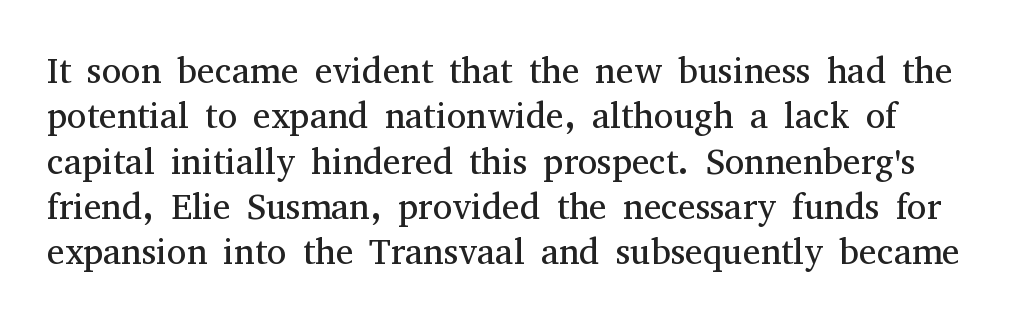
Q: Is the text bold? A: No.
Q: Is the text italic (slanted)? A: No, it is upright.
Q: Is the typeface a serif or a sans-serif typeface? A: Serif.
Q: Is the text underlined? A: No.
Q: Is the spacing between letters normal or unusually wide? A: Normal.
Q: Is the spacing between lines tight, normal or loose? A: Normal.
Q: Width (condensed, normal, or wide)? A: Normal.
Q: Stroke contrast? A: Medium.
Q: x-height? A: Medium.
Q: Monospaced? A: No.
